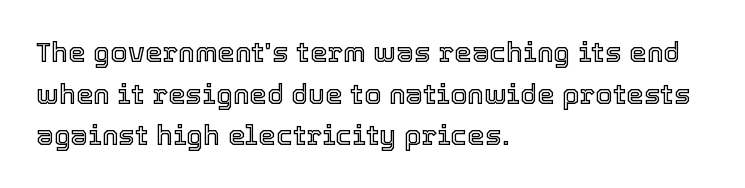
The image shows 28 px text type, upright; set left-aligned, normal line spacing (1.49x), normal letter spacing, not underlined; a medium x-height.
